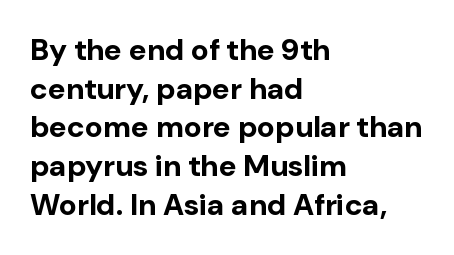
{"serif": "no", "italic": "no", "bold": "yes", "weight": "bold", "width": "normal", "stroke_contrast": "low", "x_height": "medium", "monospaced": "no", "underline": "no", "align": "left", "line_spacing": "normal", "line_spacing_ratio": 1.29, "letter_spacing": "normal", "letter_spacing_em": 0.0, "glyph_px": 30}
